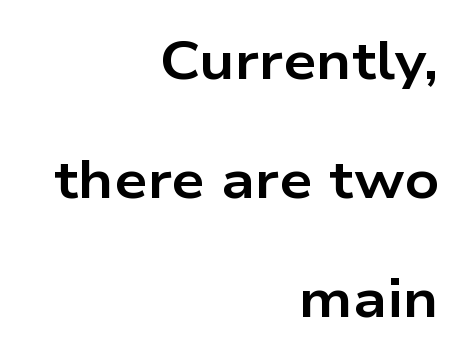
A dark, heavy texture on the line: the type is bold. Looks like regular typesetting: each glyph gets only the width it needs. Does the lettering tilt? It doesn't — this is upright. A typesetter would call this leading open, well beyond the default. Type without underlining. Each word holds together tightly as a unit, with standard inter-letter gaps.
